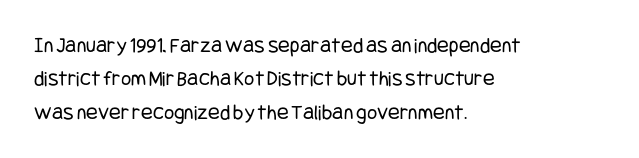
The image shows 22 px text type, upright; set left-aligned, normal line spacing (1.52x), normal letter spacing, not underlined.
